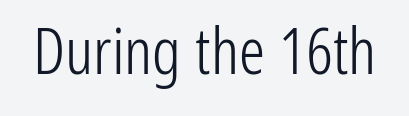
These lines are rendered in a variable-pitch font. Heft: none added — not bold. Glyph-to-glyph distance matches everyday printed text. Every stem runs plumb, perpendicular to the baseline.
